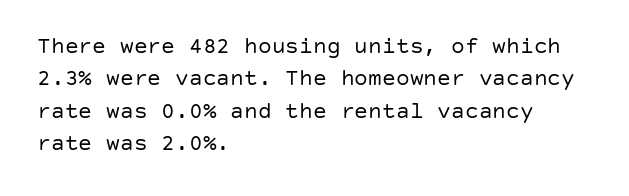
{"italic": "no", "bold": "no", "underline": "no", "align": "left", "line_spacing": "normal", "line_spacing_ratio": 1.41, "letter_spacing": "normal", "letter_spacing_em": 0.0, "glyph_px": 23}
